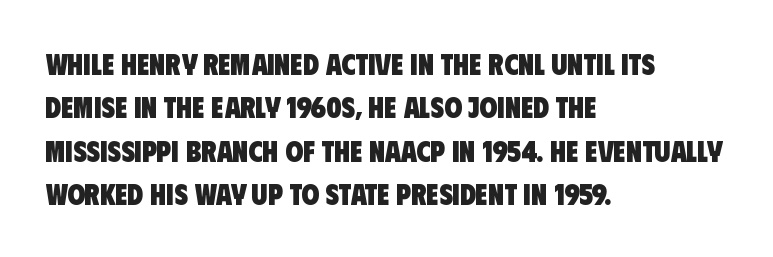
The image shows 29 px heavy, condensed sans-serif type; set left-aligned, normal line spacing (1.5x), normal letter spacing, not underlined; low stroke contrast and a large x-height.
